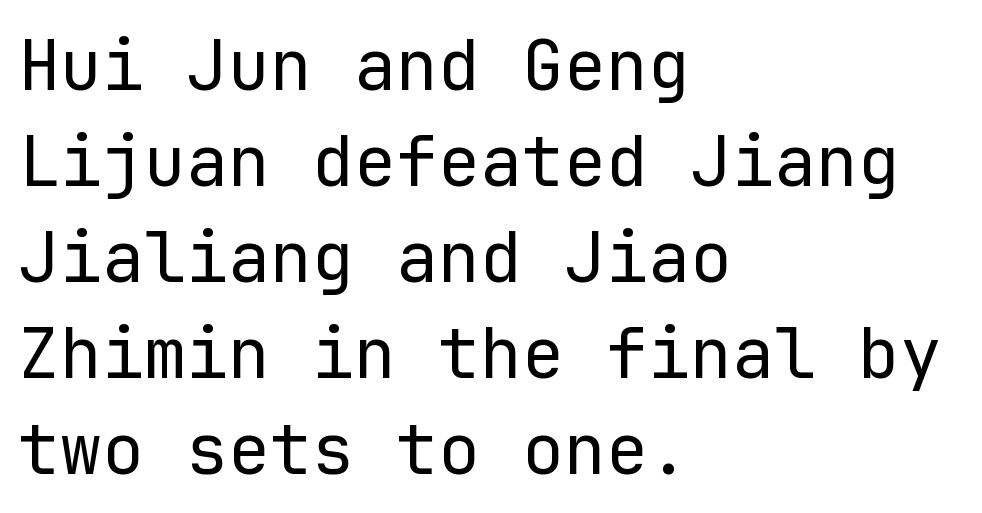
The image shows 70 px regular-weight sans-serif type, upright, monospaced; set left-aligned, normal line spacing (1.37x), normal letter spacing, not underlined; low stroke contrast and a medium x-height.
